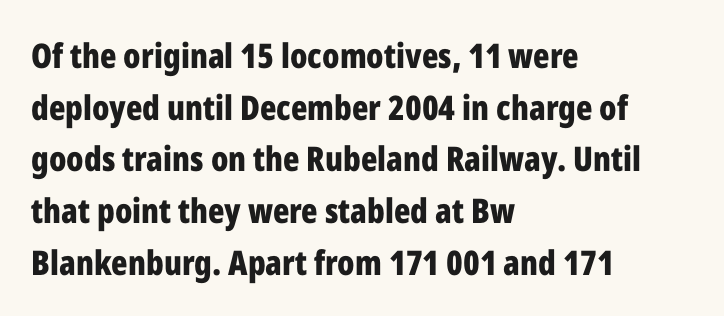
{"serif": "no", "italic": "no", "bold": "yes", "weight": "bold", "width": "condensed", "stroke_contrast": "low", "x_height": "medium", "monospaced": "no", "underline": "no", "align": "left", "line_spacing": "normal", "line_spacing_ratio": 1.52, "letter_spacing": "normal", "letter_spacing_em": 0.0, "glyph_px": 34}
